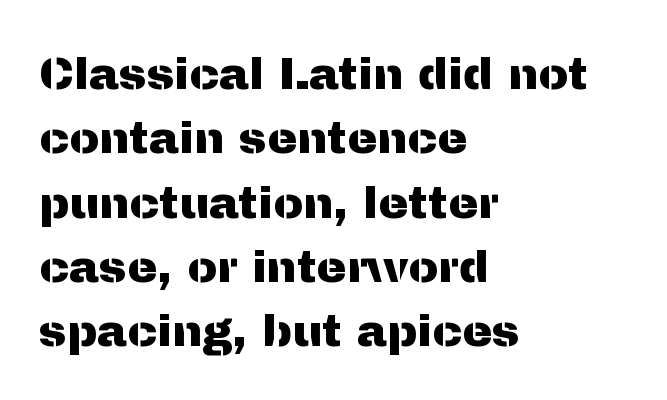
Q: Is the text italic (slanted)? A: No, it is upright.
Q: Is the typeface a serif or a sans-serif typeface? A: Sans-serif.
Q: Is the text underlined? A: No.
Q: How is the paragraph aligned? A: Left-aligned.
Q: Is the spacing between letters normal or unusually wide? A: Normal.
Q: Is the spacing between lines tight, normal or loose? A: Normal.
Q: Width (condensed, normal, or wide)? A: Normal.
Q: Stroke contrast? A: Medium.
Q: x-height? A: Medium.
Q: Monospaced? A: No.
